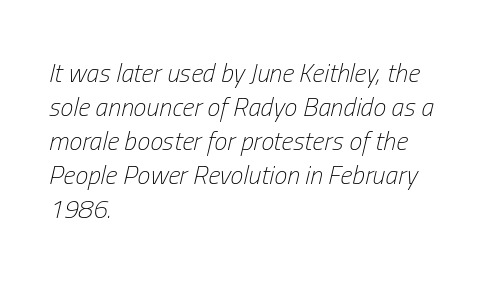
{"italic": "yes", "lean": "right", "slant_degrees": 13, "bold": "no", "underline": "no", "align": "left", "line_spacing": "normal", "line_spacing_ratio": 1.31, "letter_spacing": "normal", "letter_spacing_em": 0.0, "glyph_px": 26}
